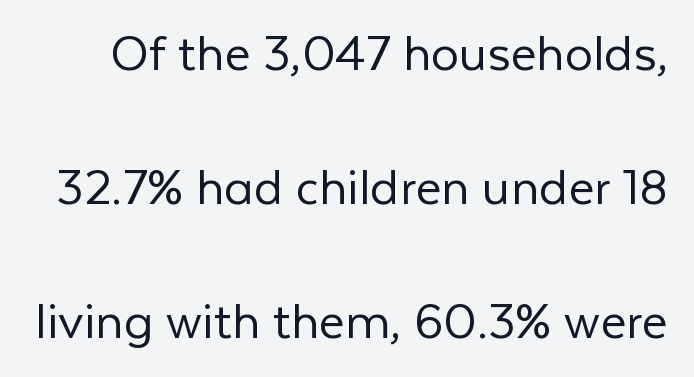
Q: Is the text bold? A: No.
Q: Is the text italic (slanted)? A: No, it is upright.
Q: Is the typeface a serif or a sans-serif typeface? A: Sans-serif.
Q: Is the text underlined? A: No.
Q: Is the spacing between letters normal or unusually wide? A: Normal.
Q: Is the spacing between lines tight, normal or loose? A: Loose.
Q: Width (condensed, normal, or wide)? A: Normal.
Q: Stroke contrast? A: Low.
Q: x-height? A: Medium.
Q: Monospaced? A: No.
